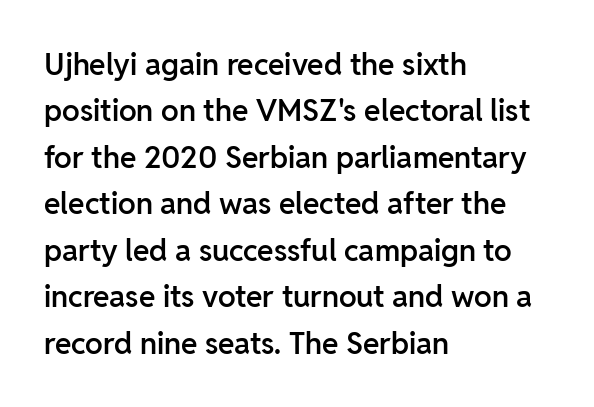
The image shows 30 px semibold sans-serif type, upright; set left-aligned, normal line spacing (1.55x), normal letter spacing, not underlined; low stroke contrast and a medium x-height.
